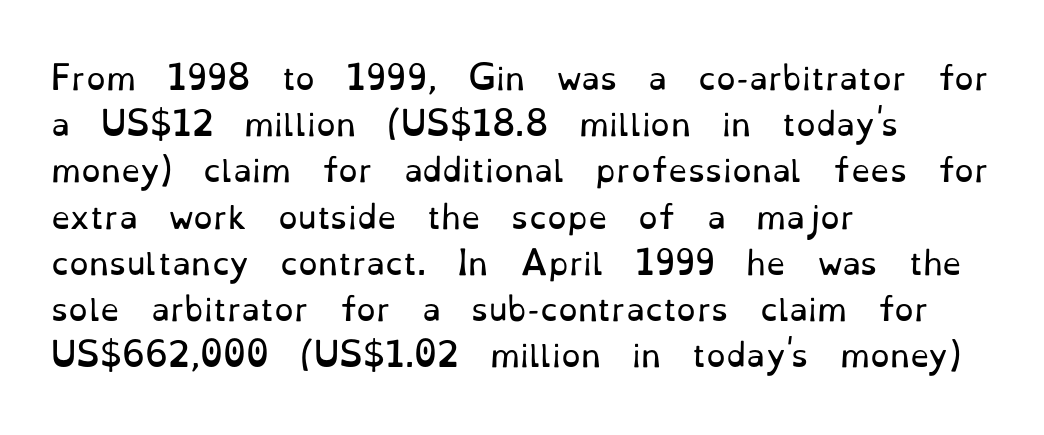
You can tell it's not italic because the verticals are truly vertical. The face used here is proportionally spaced, like ordinary book or web type. Any mark beneath the type? The region is blank. In terms of leading, this rendering sits right in the middle. Is this a heavy cut? Hardly; it is regular or lighter.
